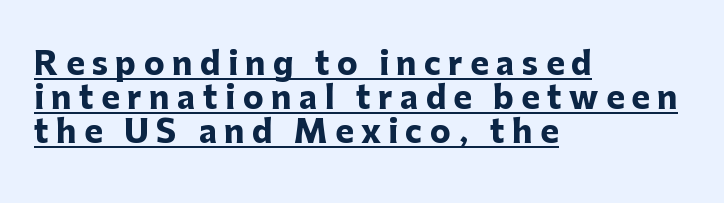
The type family on display is of the sans-serif kind. Notice how thick the strokes are: this is what a full bold looks like. Closely set lines give the paragraph a compact silhouette. Do the characters align in a grid? No, the font is proportional. The face used here is rendered with a markedly widened letterfit. Glance below the letters and you will spot a drawn line.
